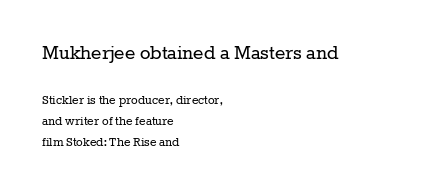
{"italic": "no", "bold": "no", "underline": "no", "align": "left", "line_spacing": "normal", "line_spacing_ratio": 1.51, "letter_spacing": "normal", "letter_spacing_em": 0.0, "larger_block": "first", "size_ratio": 1.57, "glyph_px": 22}
